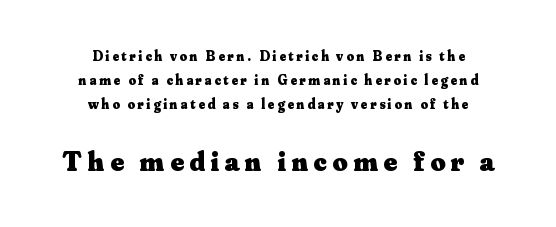
Q: Is the text bold? A: Yes.
Q: Is the text italic (slanted)? A: No, it is upright.
Q: Is the typeface a serif or a sans-serif typeface? A: Serif.
Q: Is the text underlined? A: No.
Q: How is the paragraph aligned? A: Centered.
Q: Which block of text is set in a larger size, the first (top) or the second (bottom)? A: The second (bottom) one.
Q: Width (condensed, normal, or wide)? A: Normal.
Q: Stroke contrast? A: Medium.
Q: x-height? A: Small.
Q: Monospaced? A: No.
